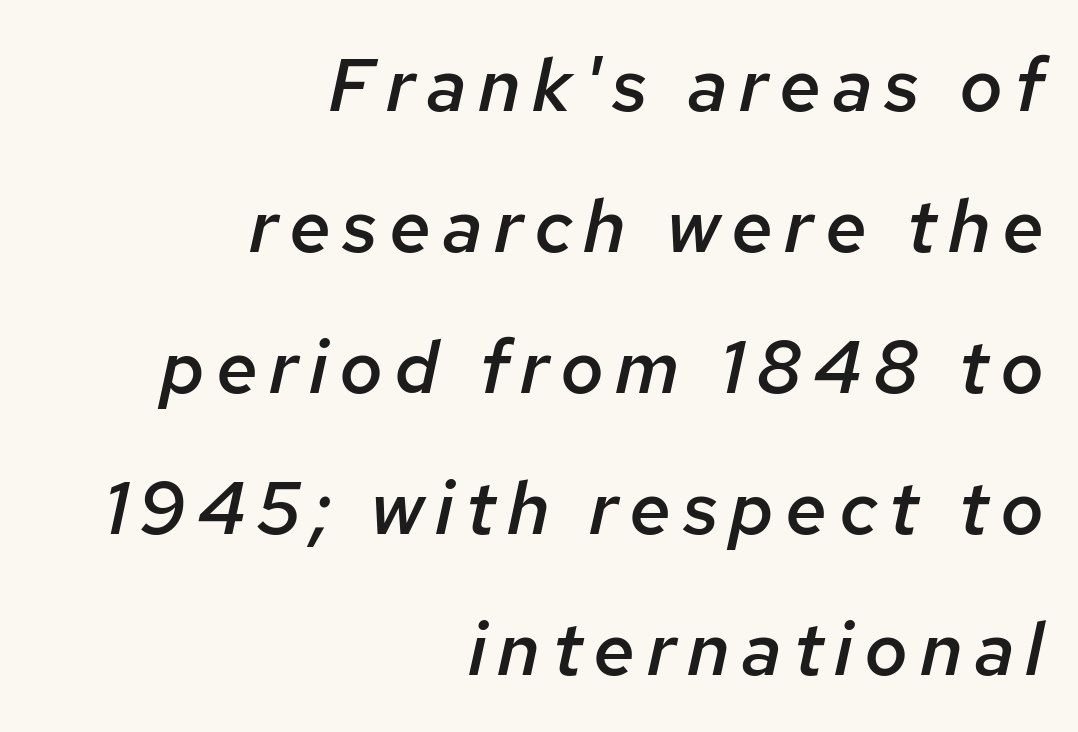
{"italic": "yes", "lean": "right", "slant_degrees": 12, "bold": "semi", "weight": "semibold", "width": "normal", "stroke_contrast": "low", "x_height": "medium", "monospaced": "no", "underline": "no", "align": "right", "line_spacing_ratio": 1.88, "glyph_px": 75}
